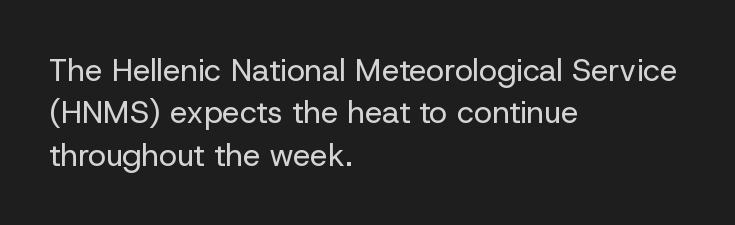
The image shows 31 px regular-weight sans-serif type, upright; set left-aligned, normal line spacing (1.37x), normal letter spacing, not underlined; low stroke contrast and a medium x-height.
